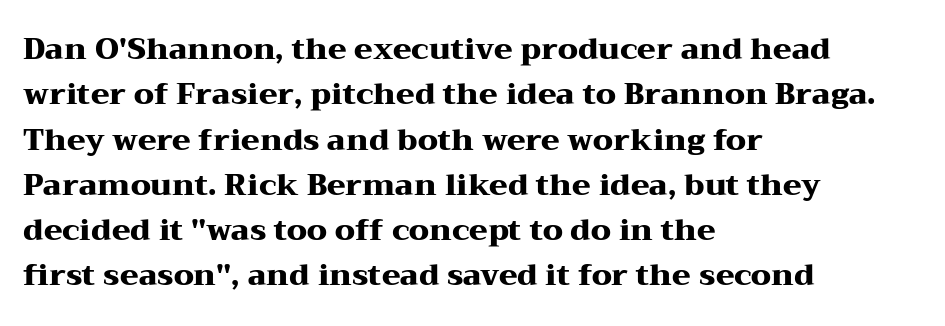
{"serif": "yes", "italic": "no", "bold": "yes", "weight": "heavy", "width": "wide", "stroke_contrast": "medium", "x_height": "medium", "monospaced": "no", "underline": "no", "align": "left", "line_spacing": "normal", "line_spacing_ratio": 1.51, "letter_spacing": "normal", "letter_spacing_em": 0.0, "glyph_px": 30}
